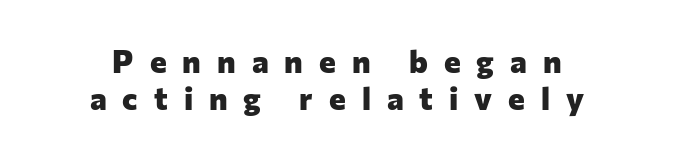
{"serif": "no", "italic": "no", "bold": "yes", "weight": "heavy", "width": "normal", "stroke_contrast": "low", "x_height": "medium", "monospaced": "no", "underline": "no", "align": "center", "line_spacing_ratio": 1.16, "letter_spacing": "wide", "letter_spacing_em": 0.5, "glyph_px": 32}
